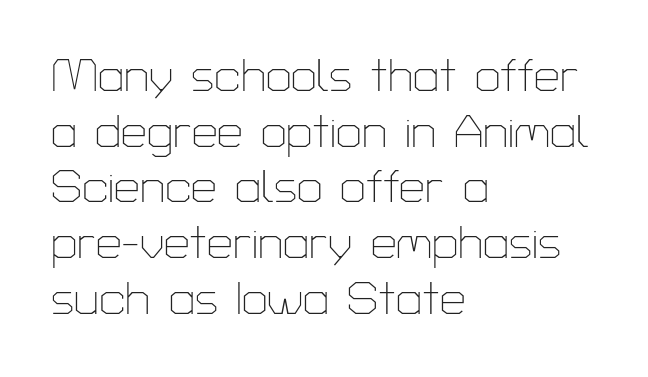
Q: Is the text bold? A: No.
Q: Is the text italic (slanted)? A: No, it is upright.
Q: Is the typeface a serif or a sans-serif typeface? A: Sans-serif.
Q: Is the text underlined? A: No.
Q: How is the paragraph aligned? A: Left-aligned.
Q: Is the spacing between letters normal or unusually wide? A: Normal.
Q: Width (condensed, normal, or wide)? A: Normal.
Q: Stroke contrast? A: Low.
Q: x-height? A: Medium.
Q: Monospaced? A: No.
